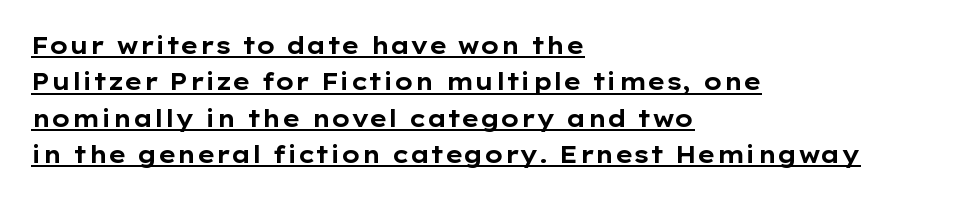
Honestly, the letter spacing is just normal — you wouldn't notice it. A dark, heavy texture on the line: the type is bold. A typesetter would call this leading conventional body-copy spacing. It's the straight-up-and-down kind of type. Horizontally, the lines are justified to the leading edge only.
